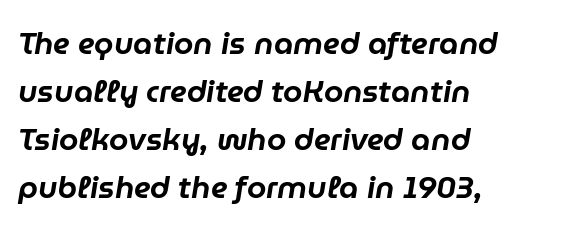
Tracking here is standard; glyphs follow each other at the usual distance. If you measured baseline to baseline, you'd find a middling distance. You could not count columns in this text — the font is proportionally spaced. The letters are slanted; this is an italic face. The specimen omits any rule beneath the text block's lines.
